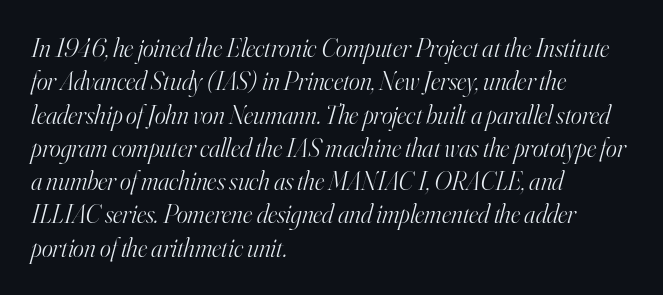
{"italic": "yes", "lean": "right", "slant_degrees": 16, "bold": "no", "underline": "no", "align": "left", "line_spacing": "normal", "line_spacing_ratio": 1.28, "letter_spacing": "normal", "letter_spacing_em": 0.0, "glyph_px": 26}
